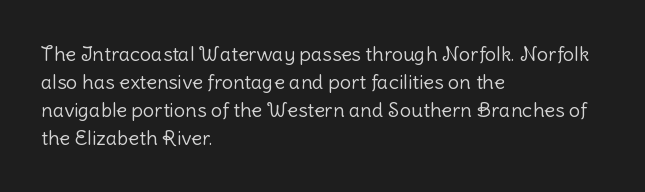
Q: Is the text bold? A: No.
Q: Is the text italic (slanted)? A: No, it is upright.
Q: Is the text underlined? A: No.
Q: How is the paragraph aligned? A: Left-aligned.
Q: Is the spacing between letters normal or unusually wide? A: Normal.
Q: Is the spacing between lines tight, normal or loose? A: Normal.
